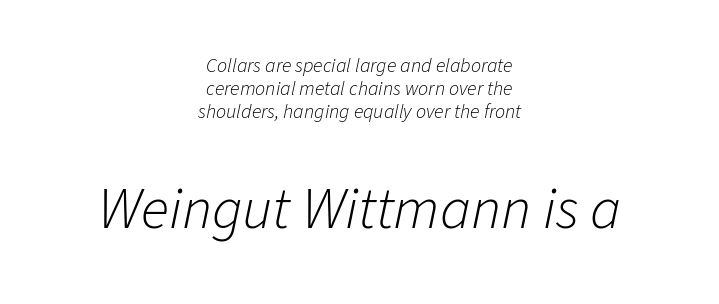
What stands out about the letter spacing? Nothing — it is the standard amount. The glyphs look as if they've been sheared to an angle. Centered paragraph, ragged on both sides. The passage shown is not bold in any degree. This rendering features lettering with no underline.
